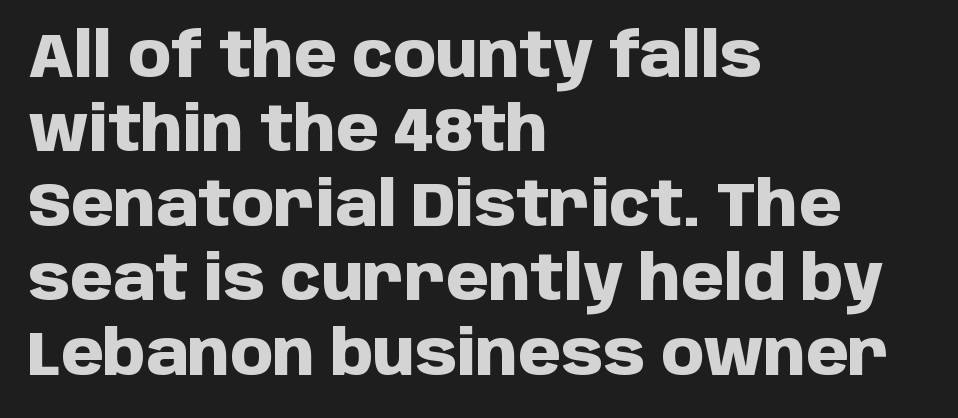
Q: Is the text bold? A: Yes.
Q: Is the text italic (slanted)? A: No, it is upright.
Q: Is the typeface a serif or a sans-serif typeface? A: Sans-serif.
Q: Is the text underlined? A: No.
Q: How is the paragraph aligned? A: Left-aligned.
Q: Is the spacing between letters normal or unusually wide? A: Normal.
Q: Width (condensed, normal, or wide)? A: Normal.
Q: Stroke contrast? A: Low.
Q: x-height? A: Large.
Q: Monospaced? A: No.
